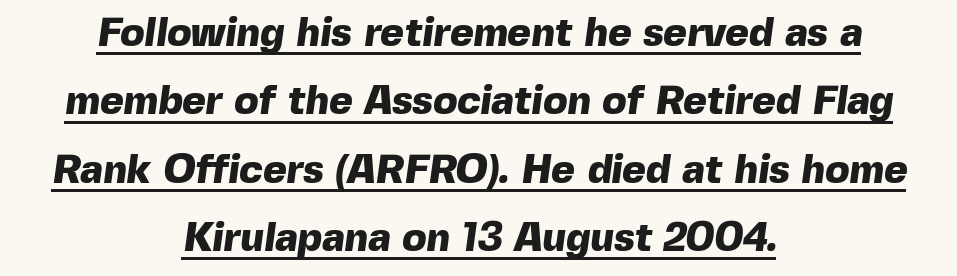
Q: Is the text bold? A: Yes.
Q: Is the typeface a serif or a sans-serif typeface? A: Sans-serif.
Q: Is the text underlined? A: Yes.
Q: How is the paragraph aligned? A: Centered.
Q: Is the spacing between letters normal or unusually wide? A: Normal.
Q: Width (condensed, normal, or wide)? A: Normal.
Q: x-height? A: Medium.
Q: Monospaced? A: No.
